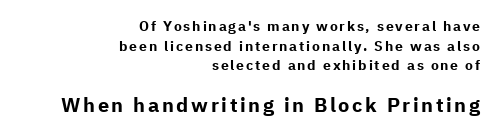
The lettering holds an erect, upright posture throughout. Interline gaps are of average width in this sample. Descender tails drop into unmarked territory. A dark, heavy texture on the line: the type is bold. The passage shown begins with its smaller block and ends with its larger one. Visually the block forms a straight wall on the right and a jagged coastline on the left.
